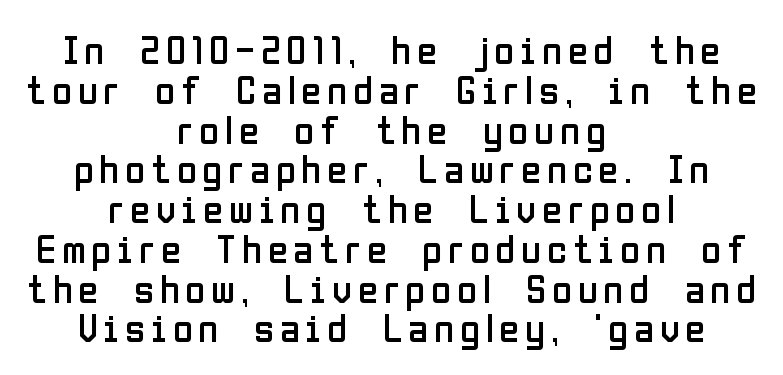
The image shows 41 px regular-weight, condensed sans-serif type, upright; set centered, tight line spacing (0.97x), not underlined; low stroke contrast and a medium x-height.
